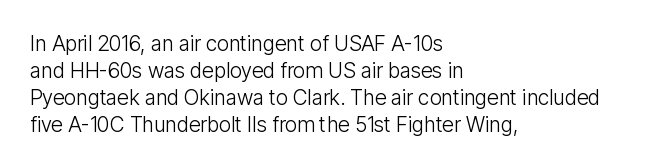
These lines keep a tight, regular rhythm from letter to letter. The rows are spaced the way most documents space them. Nothing heavy about these letters — not bold at all. A roman cut, with each character standing at attention. Check under the words: just untouched page. All the whitespace from short lines collects on the right.
